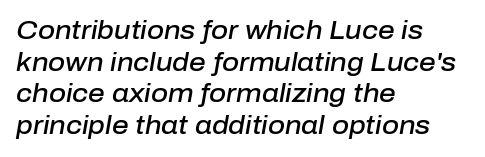
The image shows 26 px text type, italic (leaning right); set left-aligned, line spacing 1.22x, normal letter spacing, not underlined.
